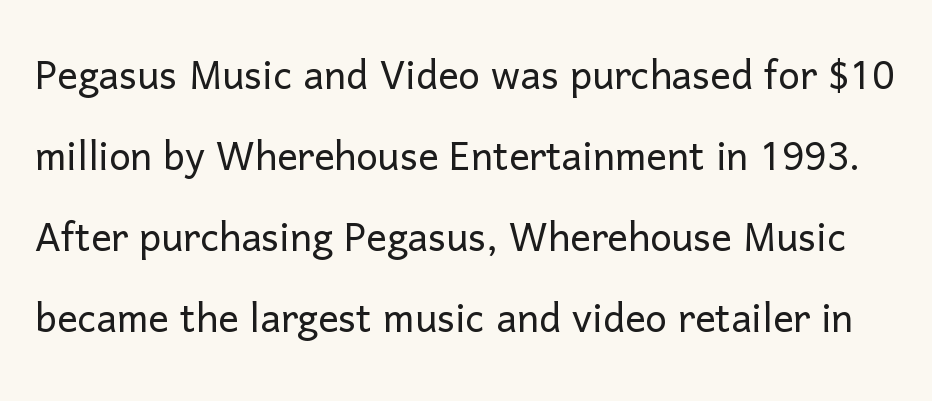
{"serif": "no", "italic": "no", "bold": "no", "weight": "light", "width": "normal", "stroke_contrast": "low", "x_height": "medium", "monospaced": "no", "underline": "no", "line_spacing": "normal", "line_spacing_ratio": 1.59, "letter_spacing": "normal", "letter_spacing_em": 0.0, "glyph_px": 51}
